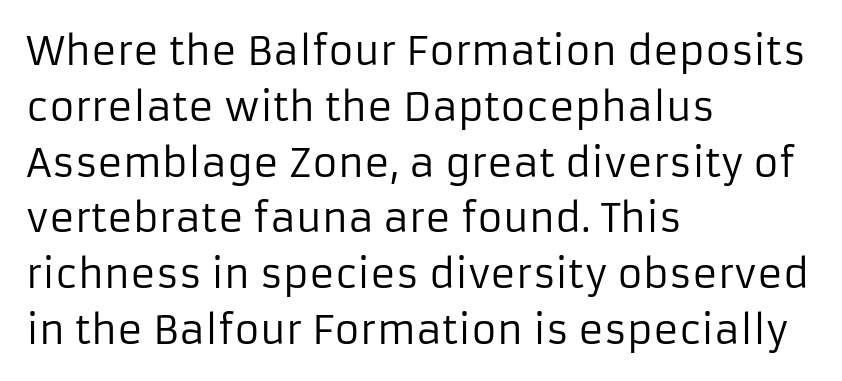
{"serif": "no", "italic": "no", "bold": "no", "weight": "regular", "width": "normal", "stroke_contrast": "low", "x_height": "medium", "monospaced": "no", "underline": "no", "align": "left", "line_spacing": "normal", "line_spacing_ratio": 1.43, "letter_spacing": "normal", "letter_spacing_em": 0.0, "glyph_px": 39}
